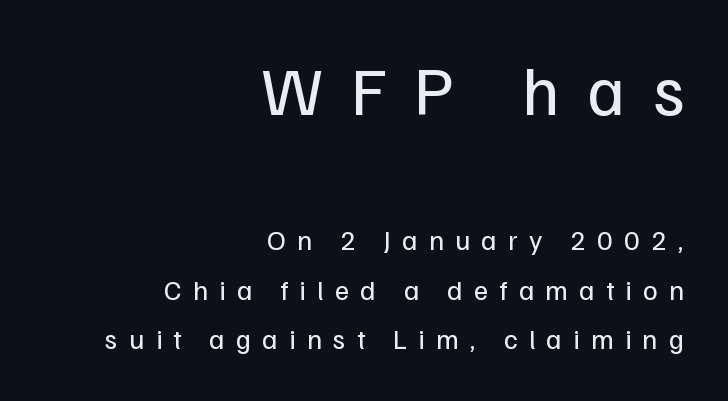
The characters are drawn with everyday or finer stroke widths. Check where the strokes stop: nothing finishes them off — pure sans. A typesetter would call this proportional, since set widths differ per character. Typesetter's note — upper block bumped up in size, lower block left smaller. Horizontally, the lines are justified to the trailing edge only.
